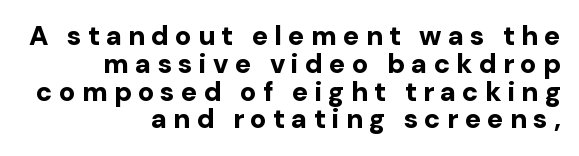
Q: Is the text bold? A: Yes.
Q: Is the text italic (slanted)? A: No, it is upright.
Q: Is the text underlined? A: No.
Q: How is the paragraph aligned? A: Right-aligned.
Q: Is the spacing between letters normal or unusually wide? A: Unusually wide.
Q: Is the spacing between lines tight, normal or loose? A: Tight.
